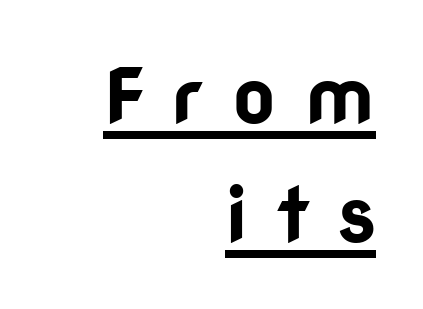
Q: Is the text bold? A: Yes.
Q: Is the text italic (slanted)? A: No, it is upright.
Q: Is the typeface a serif or a sans-serif typeface? A: Sans-serif.
Q: Is the text underlined? A: Yes.
Q: How is the paragraph aligned? A: Right-aligned.
Q: Is the spacing between letters normal or unusually wide? A: Unusually wide.
Q: Is the spacing between lines tight, normal or loose? A: Normal.
Q: Width (condensed, normal, or wide)? A: Normal.
Q: Stroke contrast? A: Low.
Q: x-height? A: Medium.
Q: Monospaced? A: No.
